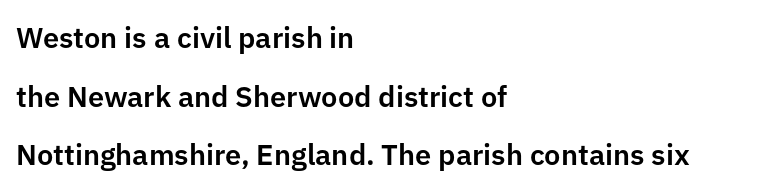
{"serif": "no", "italic": "no", "width": "normal", "stroke_contrast": "low", "x_height": "medium", "monospaced": "no", "underline": "no", "align": "left", "line_spacing": "loose", "line_spacing_ratio": 2.02, "letter_spacing": "normal", "letter_spacing_em": 0.0, "glyph_px": 29}
